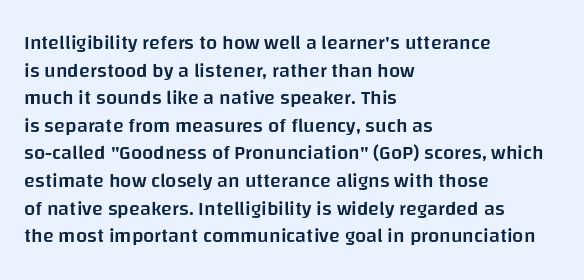
{"italic": "no", "bold": "semi", "underline": "no", "align": "left", "line_spacing": "normal", "line_spacing_ratio": 1.38, "letter_spacing": "normal", "letter_spacing_em": 0.0, "glyph_px": 20}
